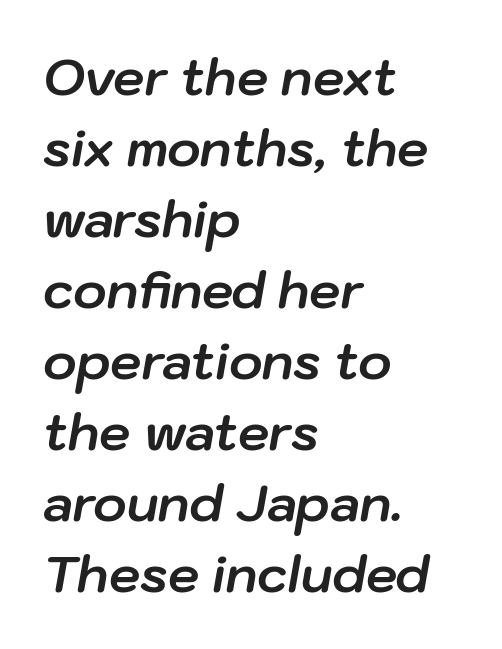
The image shows 50 px bold type, italic (leaning right); set left-aligned, normal line spacing (1.42x), normal letter spacing, not underlined; low stroke contrast and a medium x-height.
